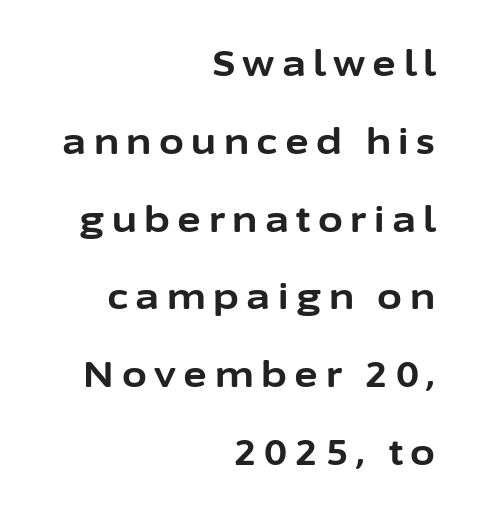
The image shows 36 px bold sans-serif type, upright; set right-aligned, loose line spacing (2.16x), unusually wide letter spacing (+0.21 em), not underlined; low stroke contrast and a medium x-height.
